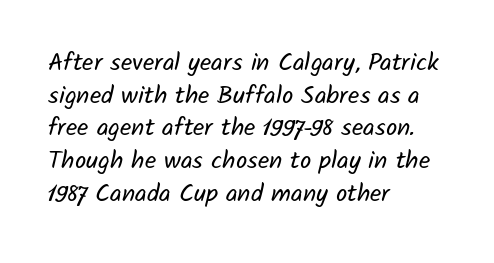
The image shows 25 px text type; set left-aligned, normal line spacing (1.31x), normal letter spacing, not underlined.
